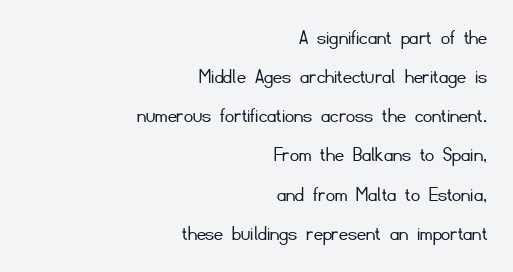
Q: Is the text bold? A: No.
Q: Is the text italic (slanted)? A: No, it is upright.
Q: Is the text underlined? A: No.
Q: How is the paragraph aligned? A: Right-aligned.
Q: Is the spacing between letters normal or unusually wide? A: Normal.
